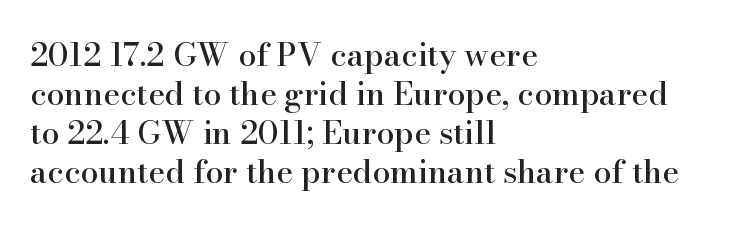
The image shows 32 px serif type, upright; set left-aligned, line spacing 1.22x, normal letter spacing, not underlined; high stroke contrast and a small x-height.
